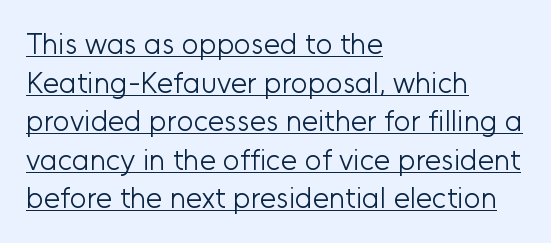
The image shows 29 px light sans-serif type, upright; set left-aligned, normal line spacing (1.33x), normal letter spacing, underlined; low stroke contrast and a medium x-height.
